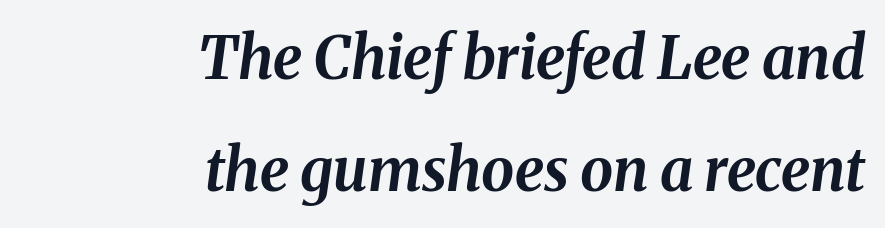
Q: Is the text bold? A: Yes.
Q: Is the text italic (slanted)? A: Yes, it leans right by about 8 degrees.
Q: Is the text underlined? A: No.
Q: How is the paragraph aligned? A: Right-aligned.
Q: Is the spacing between letters normal or unusually wide? A: Normal.
Q: Width (condensed, normal, or wide)? A: Normal.
Q: Stroke contrast? A: Medium.
Q: x-height? A: Medium.
Q: Monospaced? A: No.
